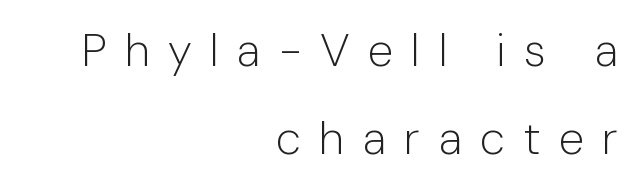
Q: Is the text bold? A: No.
Q: Is the text italic (slanted)? A: No, it is upright.
Q: Is the typeface a serif or a sans-serif typeface? A: Sans-serif.
Q: Is the text underlined? A: No.
Q: How is the paragraph aligned? A: Right-aligned.
Q: Is the spacing between letters normal or unusually wide? A: Unusually wide.
Q: Is the spacing between lines tight, normal or loose? A: Loose.
Q: Width (condensed, normal, or wide)? A: Normal.
Q: Stroke contrast? A: Low.
Q: x-height? A: Medium.
Q: Monospaced? A: No.
